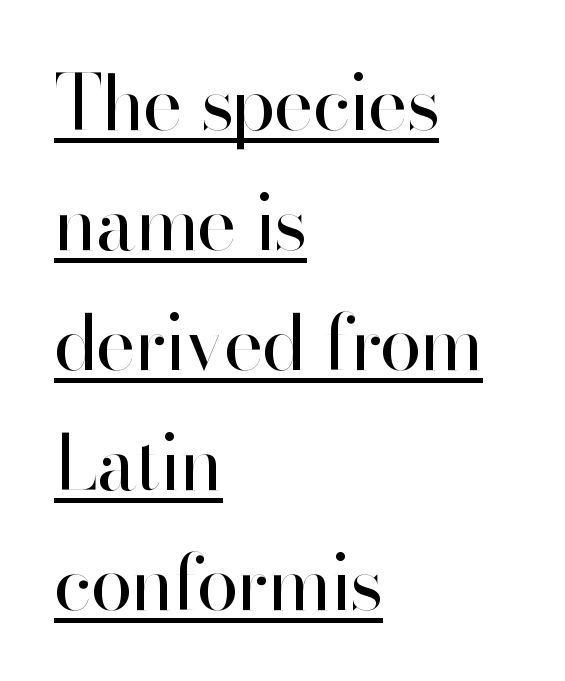
{"serif": "no", "italic": "no", "bold": "no", "weight": "regular", "width": "normal", "stroke_contrast": "high", "x_height": "small", "monospaced": "no", "underline": "yes", "align": "left", "line_spacing": "normal", "line_spacing_ratio": 1.58, "letter_spacing": "normal", "letter_spacing_em": 0.0, "glyph_px": 76}
